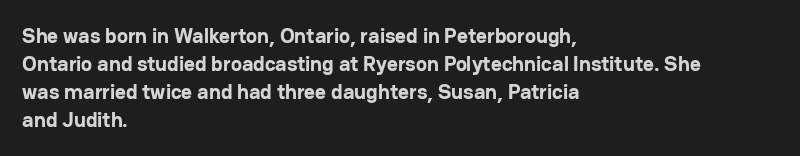
{"italic": "no", "bold": "yes", "underline": "no", "align": "left", "line_spacing": "normal", "line_spacing_ratio": 1.33, "letter_spacing": "normal", "letter_spacing_em": 0.0, "glyph_px": 21}
